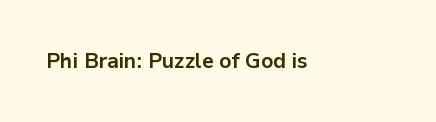
The image shows 21 px bold type, upright; set normal letter spacing, not underlined.
